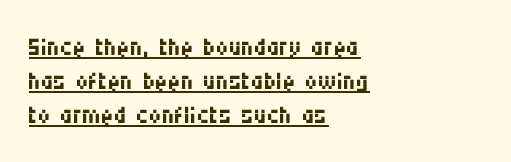
Q: Is the text bold? A: No.
Q: Is the text italic (slanted)? A: No, it is upright.
Q: Is the typeface a serif or a sans-serif typeface? A: Sans-serif.
Q: Is the text underlined? A: Yes.
Q: How is the paragraph aligned? A: Left-aligned.
Q: Is the spacing between letters normal or unusually wide? A: Normal.
Q: Is the spacing between lines tight, normal or loose? A: Tight.
Q: Width (condensed, normal, or wide)? A: Condensed.
Q: Stroke contrast? A: Medium.
Q: x-height? A: Large.
Q: Monospaced? A: No.
